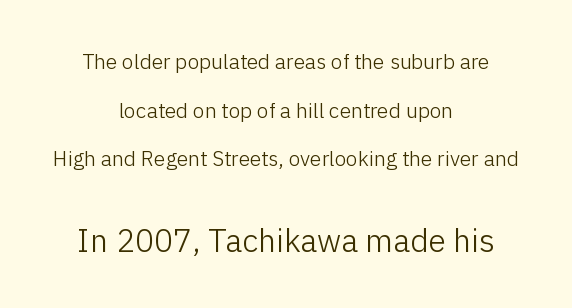
The image shows 32 px light sans-serif type, upright; set centered, loose line spacing (2.32x), normal letter spacing, not underlined; the second (bottom) block is 1.52x larger; low stroke contrast and a medium x-height.
